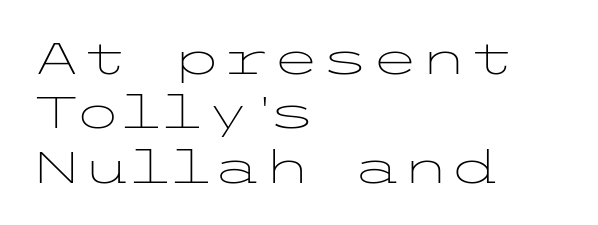
{"serif": "no", "italic": "no", "bold": "no", "weight": "light", "width": "wide", "stroke_contrast": "low", "x_height": "medium", "underline": "no", "align": "left", "line_spacing_ratio": 1.21, "letter_spacing": "normal", "letter_spacing_em": 0.0, "glyph_px": 45}
